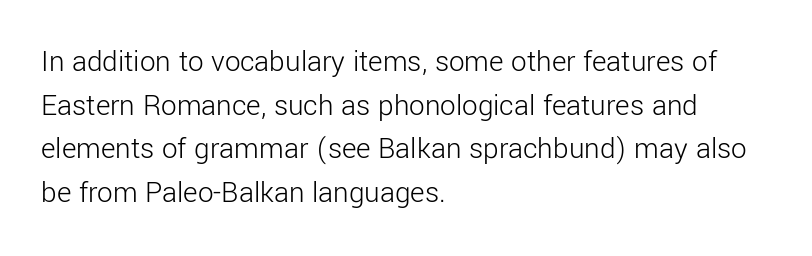
The image shows 31 px light sans-serif type, upright; set left-aligned, normal line spacing (1.41x), normal letter spacing, not underlined; low stroke contrast and a medium x-height.
